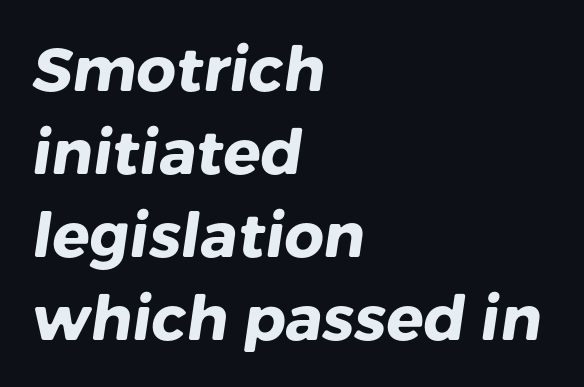
{"serif": "no", "bold": "yes", "weight": "heavy", "width": "normal", "stroke_contrast": "low", "x_height": "medium", "monospaced": "no", "underline": "no", "align": "left", "line_spacing": "normal", "line_spacing_ratio": 1.34, "letter_spacing": "normal", "letter_spacing_em": 0.0, "glyph_px": 62}
